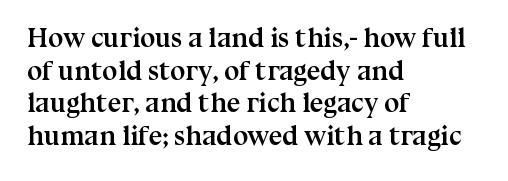
{"italic": "no", "bold": "yes", "underline": "no", "align": "left", "line_spacing_ratio": 1.21, "letter_spacing": "normal", "letter_spacing_em": 0.0, "glyph_px": 27}
